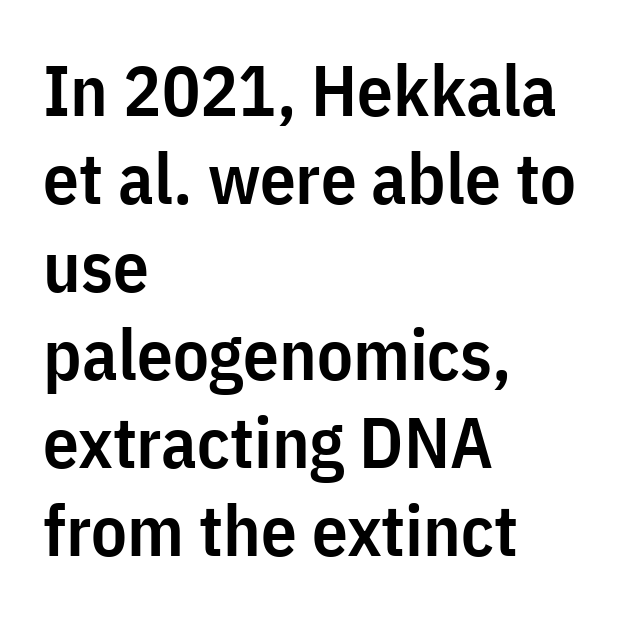
Bold? Not quite — semibold, heavier than regular but stopping short. Is the block centered? No — it sits flush against the left margin. Character widths vary here, with narrow letters taking less room than wide ones. The face used here is a sans, in the tradition of grotesques and geometrics. The typography opts for an upright posture over an oblique one.
